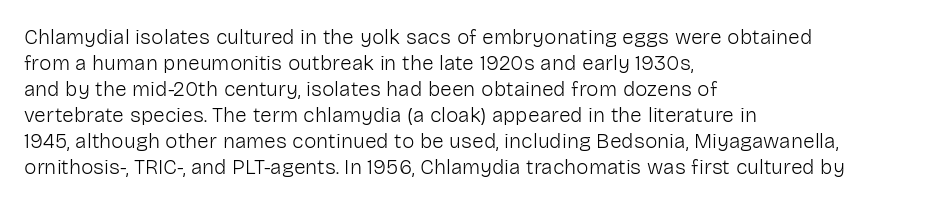
The image shows 21 px text type, upright; set left-aligned, line spacing 1.24x, normal letter spacing, not underlined.
